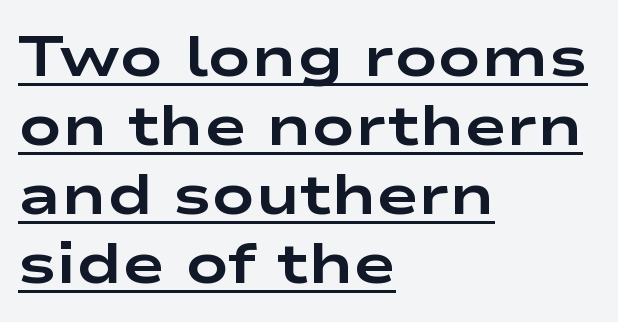
{"serif": "no", "italic": "no", "bold": "yes", "weight": "bold", "width": "wide", "stroke_contrast": "low", "x_height": "medium", "monospaced": "no", "underline": "yes", "align": "left", "line_spacing_ratio": 1.21, "letter_spacing": "normal", "letter_spacing_em": 0.0, "glyph_px": 57}
